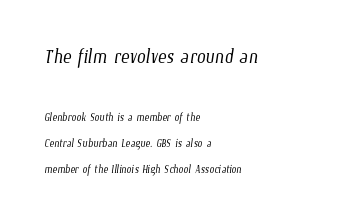
You get the large type first, then a drop to smaller type. Characters follow at the spacing the type designer built in. The passage shown is not bold in any degree. A classic flush-left, rag-right setting is used for this passage.
